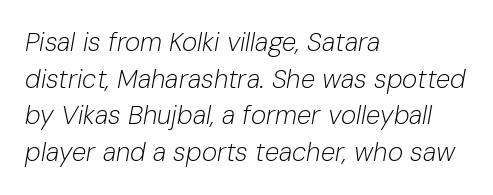
Q: Is the text bold? A: No.
Q: Is the text italic (slanted)? A: Yes, it leans right by about 10 degrees.
Q: Is the text underlined? A: No.
Q: How is the paragraph aligned? A: Left-aligned.
Q: Is the spacing between letters normal or unusually wide? A: Normal.
Q: Is the spacing between lines tight, normal or loose? A: Normal.
